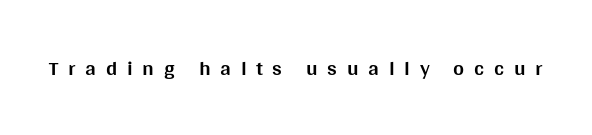
These words are printed bold, with thick strokes throughout. Plain, unruled lines of type. Loose tracking; the words dissolve into strings of separated letters. The lettering stays uniformly vertical, giving the passage a roman look.
